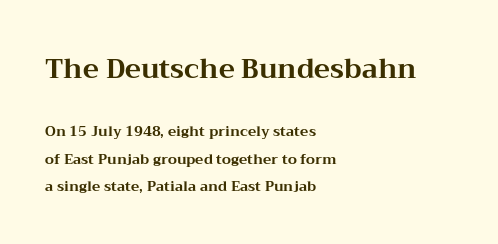
{"italic": "no", "bold": "yes", "underline": "no", "align": "left", "line_spacing": "loose", "line_spacing_ratio": 1.95, "letter_spacing": "normal", "letter_spacing_em": 0.0, "larger_block": "first", "size_ratio": 1.93, "glyph_px": 27}
